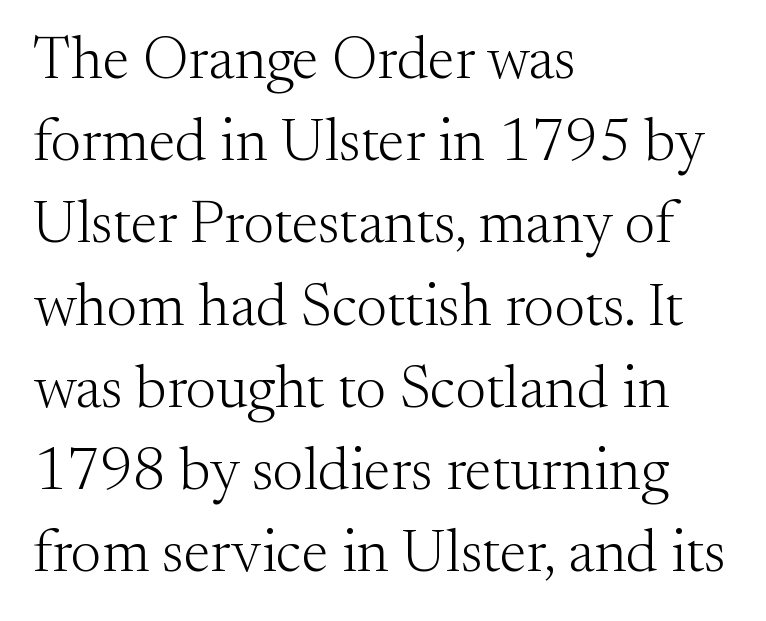
The image shows 60 px light serif type, upright; set left-aligned, normal line spacing (1.37x), normal letter spacing, not underlined; medium stroke contrast and a small x-height.
